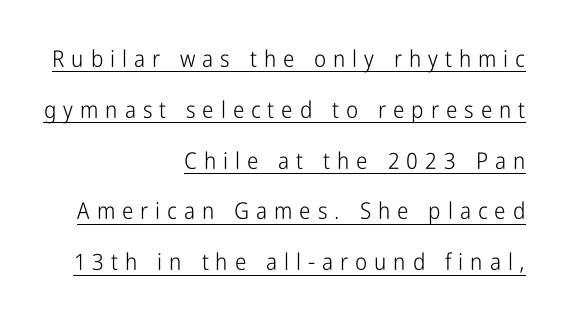
The image shows 23 px text type, upright; set right-aligned, loose line spacing (2.21x), unusually wide letter spacing (+0.3 em), underlined.
